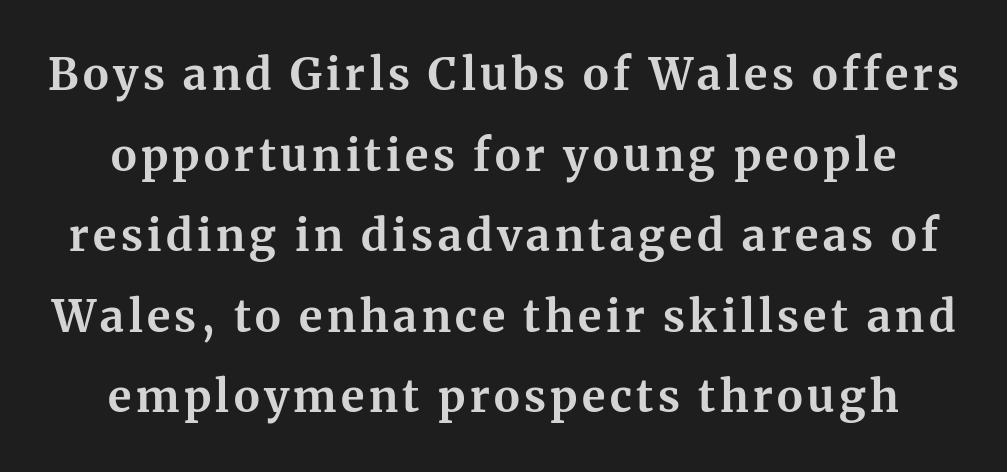
The image shows 44 px bold serif type, upright; set line spacing 1.83x, not underlined; medium stroke contrast and a medium x-height.
